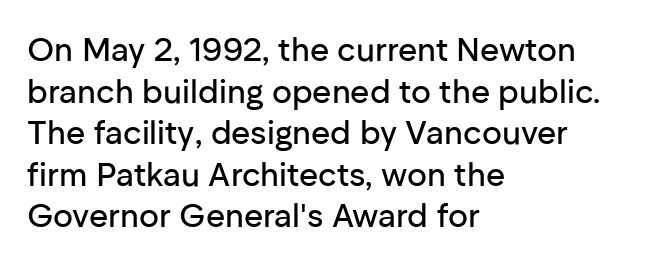
{"serif": "no", "italic": "no", "width": "normal", "stroke_contrast": "low", "x_height": "medium", "monospaced": "no", "underline": "no", "align": "left", "line_spacing": "normal", "line_spacing_ratio": 1.26, "letter_spacing": "normal", "letter_spacing_em": 0.0, "glyph_px": 33}
